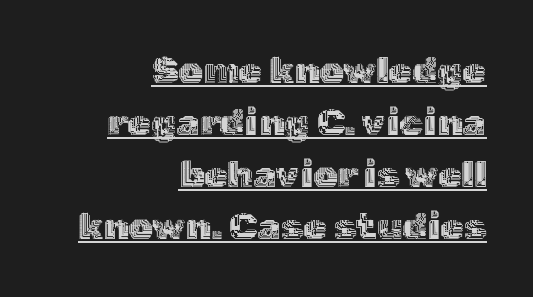
Q: Is the text italic (slanted)? A: No, it is upright.
Q: Is the text underlined? A: Yes.
Q: How is the paragraph aligned? A: Right-aligned.
Q: Is the spacing between letters normal or unusually wide? A: Normal.
Q: Is the spacing between lines tight, normal or loose? A: Normal.
Q: Width (condensed, normal, or wide)? A: Normal.
Q: x-height? A: Medium.
Q: Monospaced? A: No.
